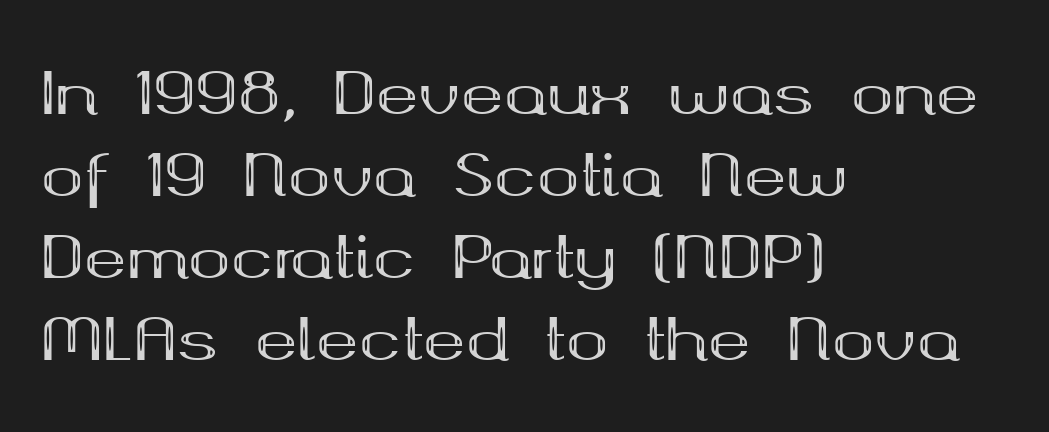
The image shows 57 px bold, wide serif type, upright; set left-aligned, normal line spacing (1.44x), normal letter spacing, not underlined; medium stroke contrast and a medium x-height.
